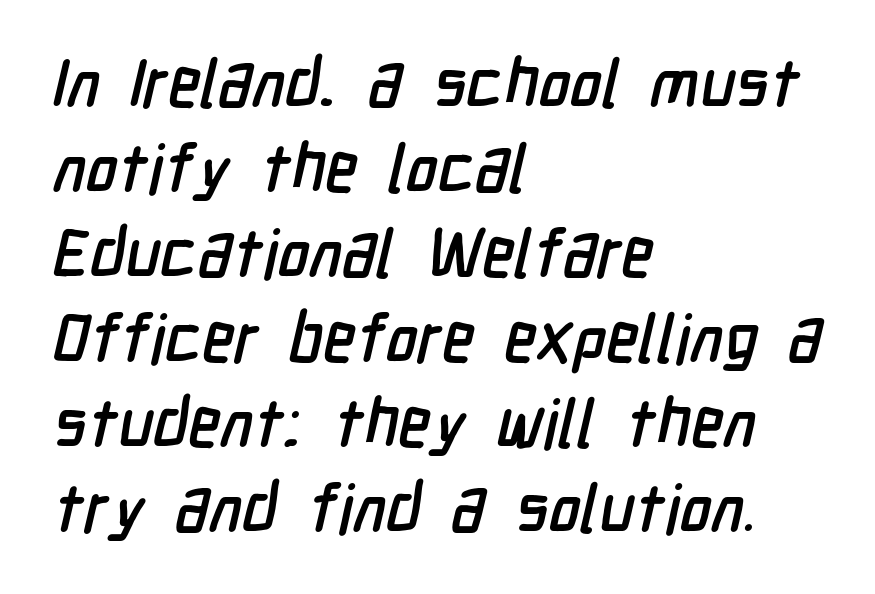
The image shows 67 px condensed sans-serif type; set left-aligned, normal line spacing (1.27x), normal letter spacing, not underlined; low stroke contrast and a medium x-height.
